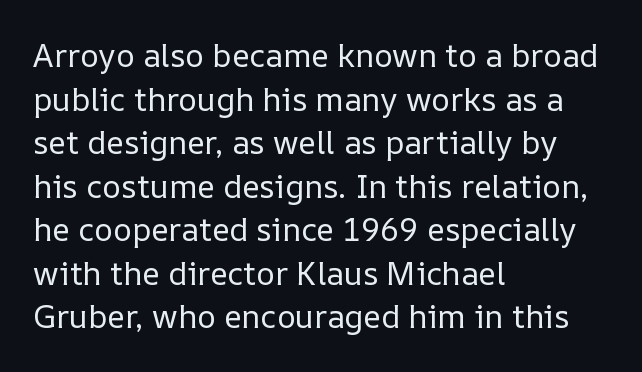
{"italic": "no", "bold": "no", "weight": "regular", "width": "normal", "stroke_contrast": "low", "x_height": "medium", "monospaced": "no", "underline": "no", "align": "left", "line_spacing": "normal", "line_spacing_ratio": 1.36, "letter_spacing": "normal", "letter_spacing_em": 0.0, "glyph_px": 32}
